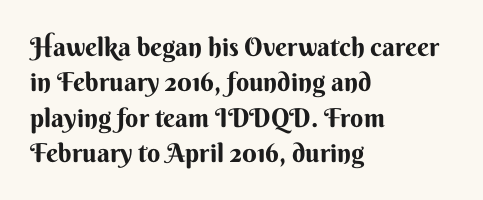
Normally led — the rows are evenly, conventionally spaced. A roman cut, with each character standing at attention. The gaps between neighbouring characters are ordinary and unremarkable. The words here are not underlined. Left-aligned paragraph, ragged on the right. The typesetting leans heavy: a genuine bold.
